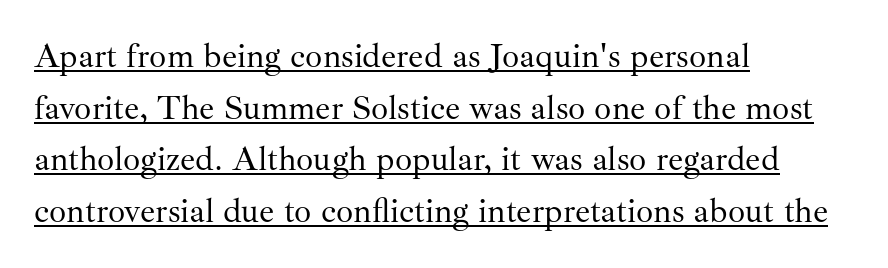
{"serif": "yes", "italic": "no", "bold": "no", "weight": "regular", "width": "normal", "stroke_contrast": "medium", "x_height": "small", "monospaced": "no", "underline": "yes", "align": "left", "line_spacing": "normal", "line_spacing_ratio": 1.52, "letter_spacing": "normal", "letter_spacing_em": 0.0, "glyph_px": 34}
